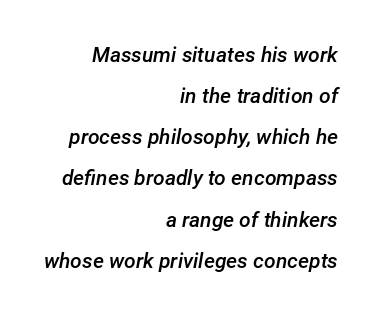
Q: Is the text bold? A: Semi-bold.
Q: Is the text italic (slanted)? A: Yes, it leans right by about 12 degrees.
Q: Is the text underlined? A: No.
Q: How is the paragraph aligned? A: Right-aligned.
Q: Is the spacing between letters normal or unusually wide? A: Normal.
Q: Is the spacing between lines tight, normal or loose? A: Loose.
